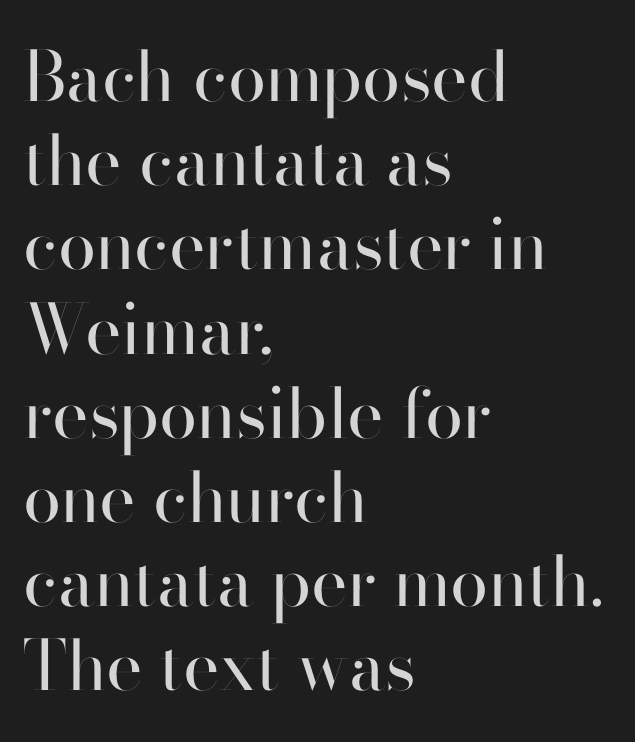
{"serif": "no", "italic": "no", "bold": "no", "weight": "regular", "width": "normal", "stroke_contrast": "high", "x_height": "small", "monospaced": "no", "underline": "no", "align": "left", "line_spacing_ratio": 1.22, "letter_spacing": "normal", "letter_spacing_em": 0.0, "glyph_px": 69}
